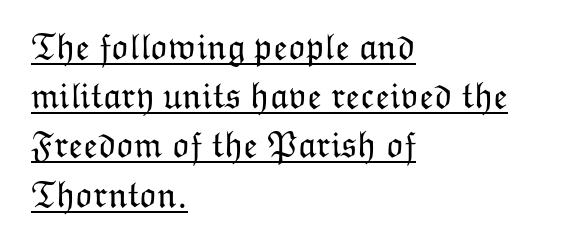
The image shows 37 px light type, upright; set left-aligned, normal line spacing (1.33x), normal letter spacing, underlined; low stroke contrast and a medium x-height.
